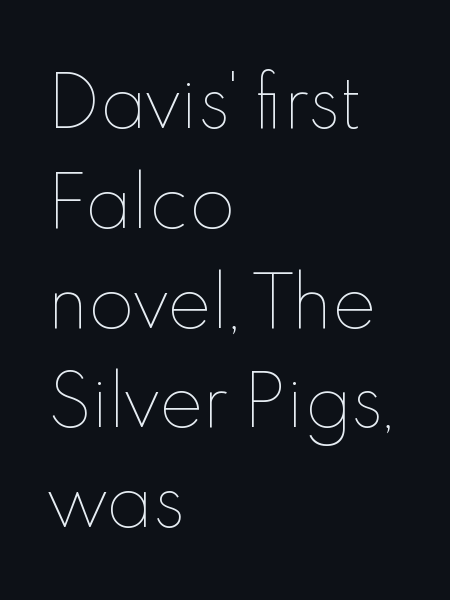
Compared with a centered layout, this one pins lines to the left instead. One glance says typical: line gaps are just what's usual. The gap between lines stays unmarked. Ordinary non-slanted type is in use. The letters advance in unequal steps, a hallmark of proportional type.
